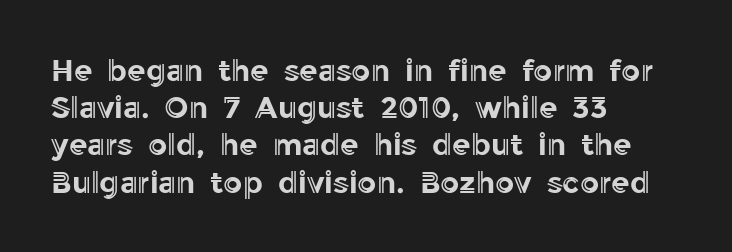
{"italic": "no", "width": "normal", "x_height": "medium", "monospaced": "no", "underline": "no", "align": "left", "line_spacing_ratio": 1.24, "letter_spacing": "normal", "letter_spacing_em": 0.0, "glyph_px": 30}
